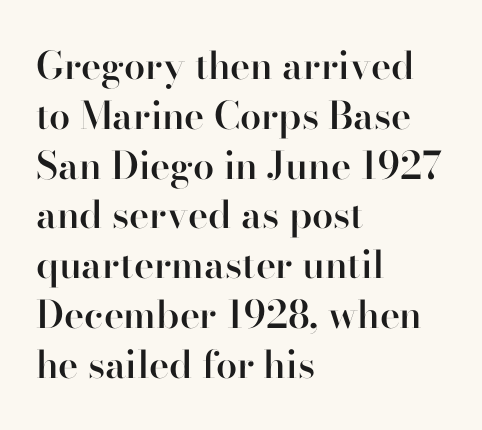
{"serif": "yes", "italic": "no", "bold": "semi", "weight": "semibold", "width": "normal", "stroke_contrast": "high", "x_height": "small", "monospaced": "no", "underline": "no", "align": "left", "line_spacing": "normal", "line_spacing_ratio": 1.31, "letter_spacing": "normal", "letter_spacing_em": 0.0, "glyph_px": 38}
